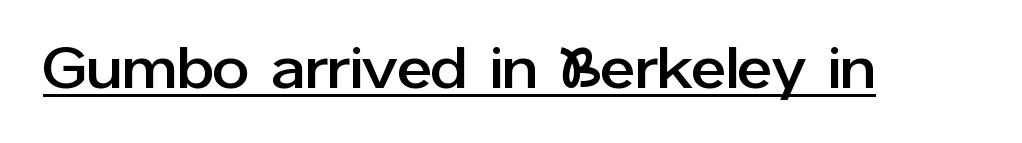
The image shows 59 px sans-serif type, upright; set normal letter spacing, underlined; low stroke contrast and a medium x-height.
